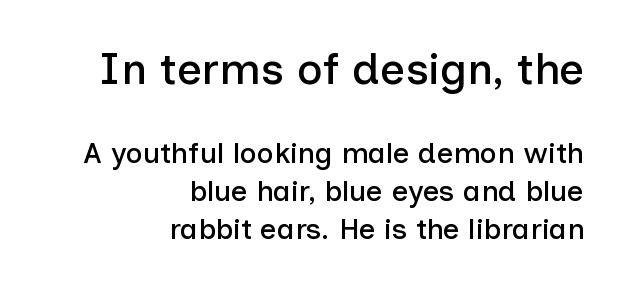
The image shows 44 px sans-serif type, upright; set right-aligned, normal line spacing (1.31x), normal letter spacing, not underlined; the first (top) block is 1.52x larger; low stroke contrast and a medium x-height.
